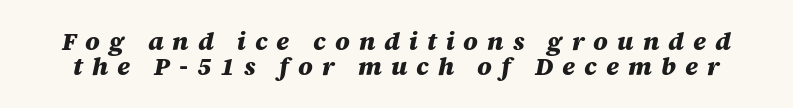
The image shows 25 px bold type, italic (leaning right); set tight line spacing (1.0x), unusually wide letter spacing (+0.36 em), not underlined.
